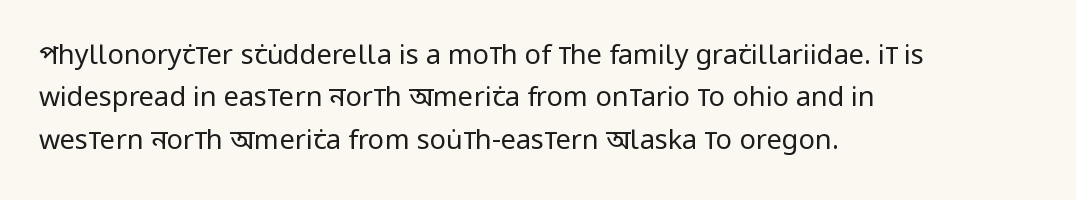
Q: Is the text bold? A: No.
Q: Is the text italic (slanted)? A: No, it is upright.
Q: Is the text underlined? A: No.
Q: How is the paragraph aligned? A: Left-aligned.
Q: Is the spacing between letters normal or unusually wide? A: Normal.
Q: Is the spacing between lines tight, normal or loose? A: Normal.
